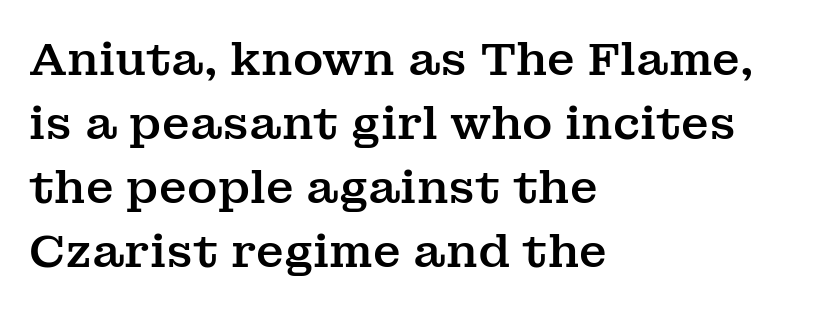
Which margin do the lines hug? The left one — the right edge is uneven. The rendering uses natural spacing where letterforms have individual widths. Quick note: underline off. The letters stand upright; this is a roman face.
